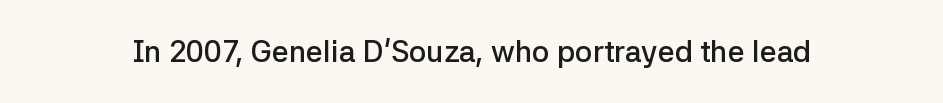
{"serif": "no", "italic": "no", "bold": "semi", "weight": "semibold", "width": "normal", "stroke_contrast": "low", "x_height": "medium", "monospaced": "no", "underline": "no", "letter_spacing": "normal", "letter_spacing_em": 0.0, "glyph_px": 30}
